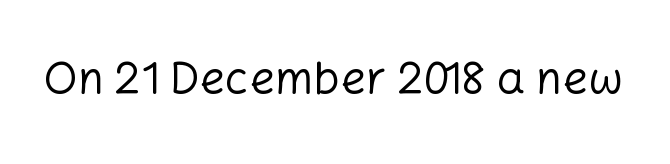
The image shows 45 px regular-weight sans-serif type, upright; set normal letter spacing, not underlined; low stroke contrast and a medium x-height.
